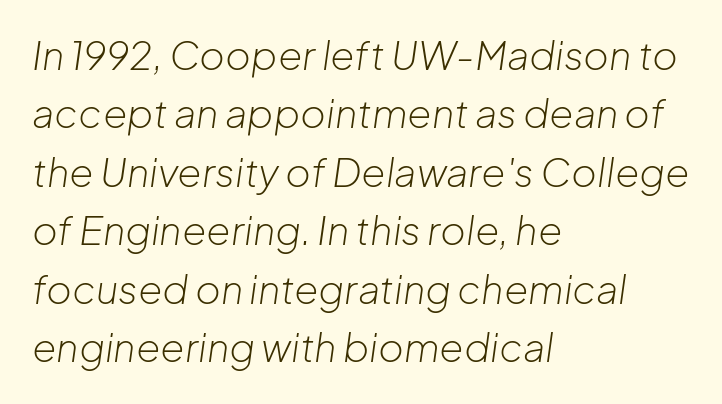
Q: Is the text bold? A: No.
Q: Is the text italic (slanted)? A: Yes, it leans right by about 8 degrees.
Q: Is the text underlined? A: No.
Q: How is the paragraph aligned? A: Left-aligned.
Q: Is the spacing between letters normal or unusually wide? A: Normal.
Q: Is the spacing between lines tight, normal or loose? A: Normal.
Q: Width (condensed, normal, or wide)? A: Normal.
Q: Stroke contrast? A: Low.
Q: x-height? A: Medium.
Q: Monospaced? A: No.
